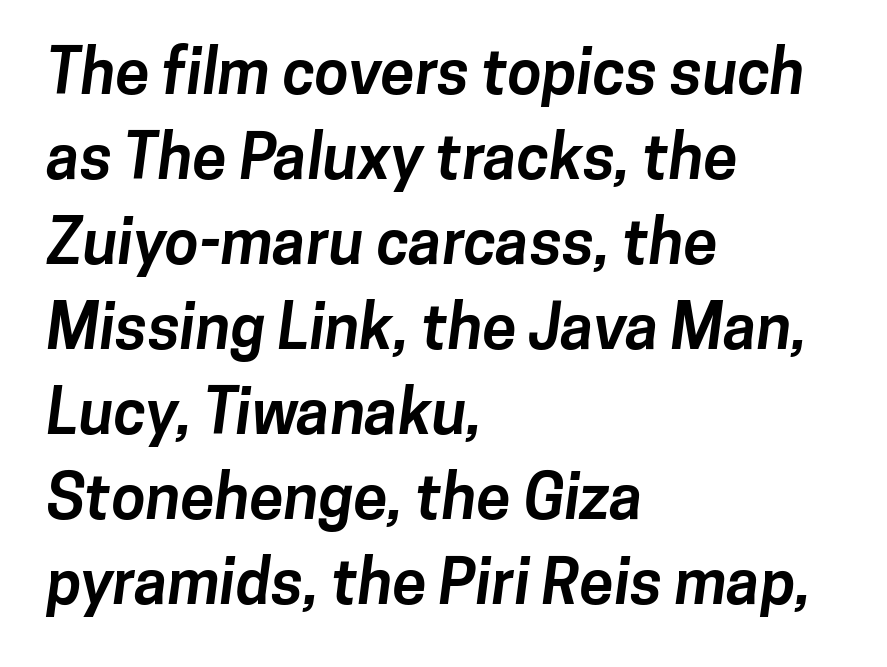
Where is the straight margin? On the left. Note the varied advance widths — an 'i' is clearly narrower than an 'm'. Summary of weight: heavy, a full bold. Unmarked baselines from the first word to the last. Default kerning and tracking; the words read as compact shapes. No feet cap the strokes, marking this as sans-serif type.
